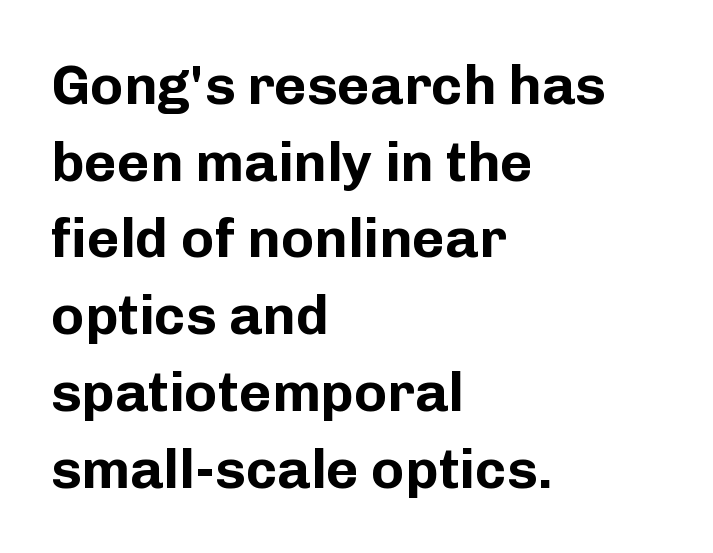
Compared with typical paragraphs, the rows here are spaced about the same. This sample uses an upright cut, with every glyph sitting square on the baseline. This rendering features lettering with no underline. Character widths vary here, with narrow letters taking less room than wide ones. To sum up the face: it is a sans, with no serifs. Look at the stroke-to-counter ratio: heavy, a bold.
